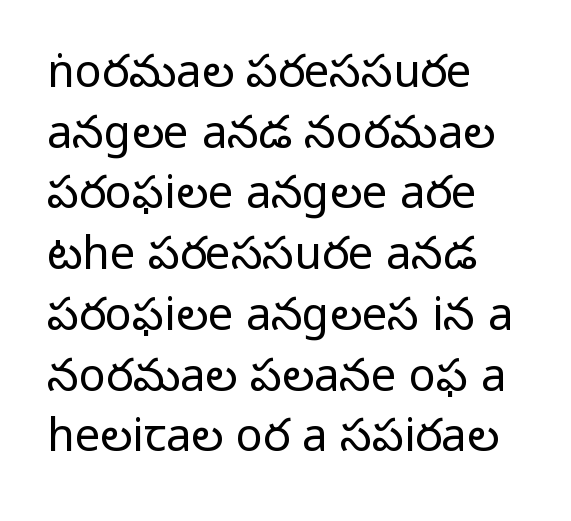
The image shows 45 px light sans-serif type, upright; set left-aligned, normal line spacing (1.35x), normal letter spacing, not underlined; low stroke contrast and a medium x-height.
